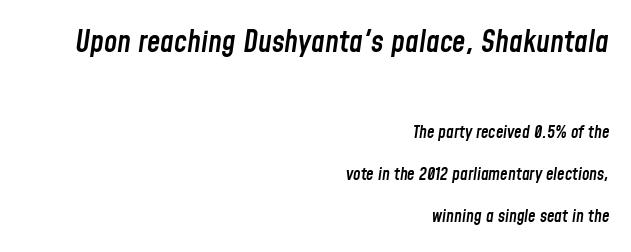
Q: Is the text bold? A: Semi-bold.
Q: Is the text italic (slanted)? A: Yes, it leans right by about 8 degrees.
Q: Is the text underlined? A: No.
Q: How is the paragraph aligned? A: Right-aligned.
Q: Is the spacing between letters normal or unusually wide? A: Normal.
Q: Is the spacing between lines tight, normal or loose? A: Loose.
Q: Which block of text is set in a larger size, the first (top) or the second (bottom)? A: The first (top) one.
Q: Width (condensed, normal, or wide)? A: Condensed.
Q: Stroke contrast? A: Low.
Q: x-height? A: Medium.
Q: Monospaced? A: No.
